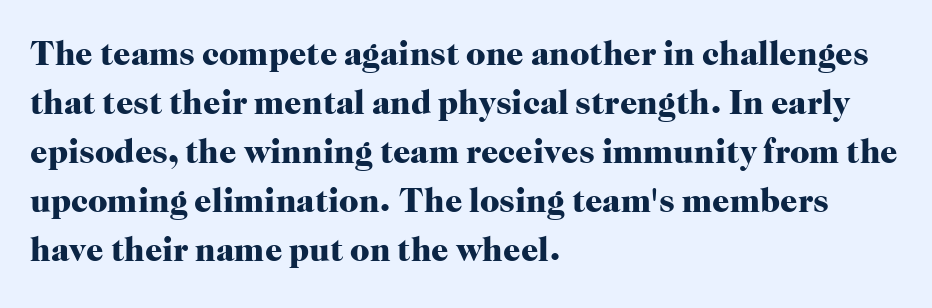
Compared with typical paragraphs, the rows here are spaced about the same. Serifs: yes, visible at the terminals of the letterforms. Underline: absent. Pretty heavy lettering here — definitely bold. Notice how the stems are strictly vertical — no italics here.
